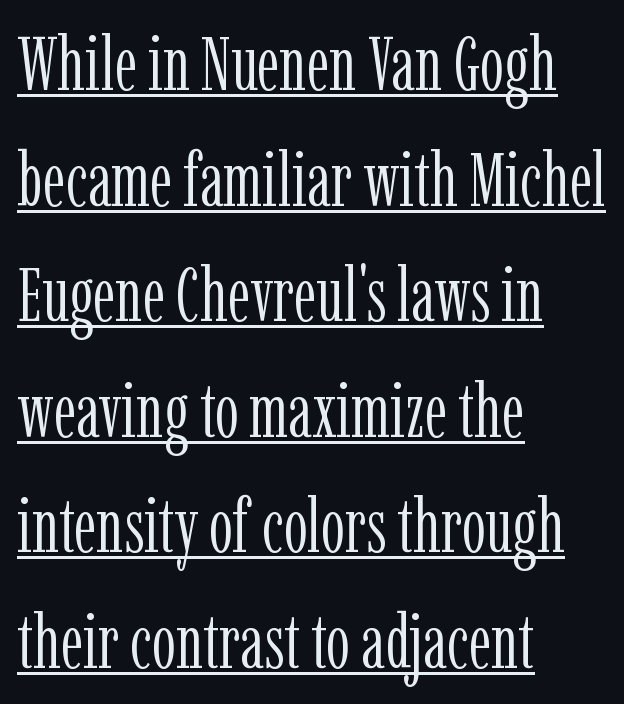
{"serif": "yes", "italic": "no", "bold": "no", "weight": "light", "width": "condensed", "stroke_contrast": "low", "x_height": "medium", "monospaced": "no", "underline": "yes", "align": "left", "line_spacing": "normal", "line_spacing_ratio": 1.52, "letter_spacing": "normal", "letter_spacing_em": 0.0, "glyph_px": 76}
